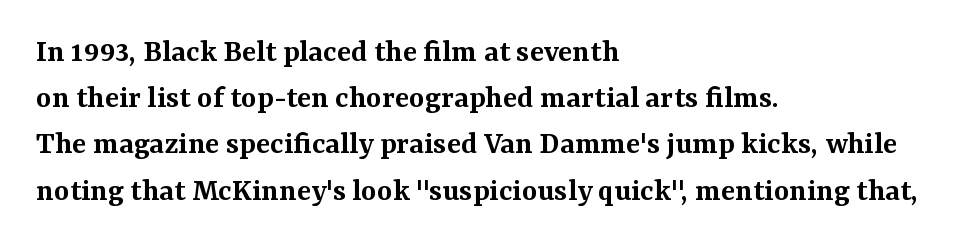
The image shows 33 px semibold serif type, upright; set left-aligned, normal line spacing (1.4x), normal letter spacing, not underlined; medium stroke contrast and a medium x-height.
